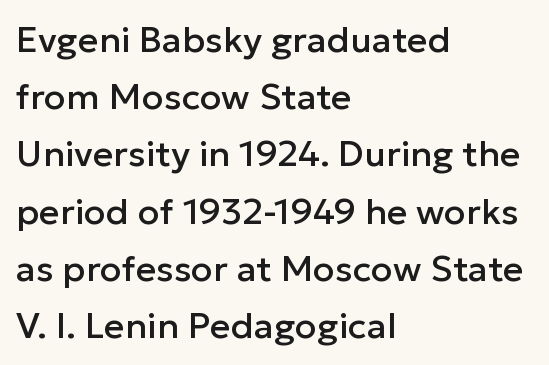
Q: Is the text italic (slanted)? A: No, it is upright.
Q: Is the typeface a serif or a sans-serif typeface? A: Sans-serif.
Q: Is the text underlined? A: No.
Q: How is the paragraph aligned? A: Left-aligned.
Q: Is the spacing between letters normal or unusually wide? A: Normal.
Q: Is the spacing between lines tight, normal or loose? A: Normal.
Q: Width (condensed, normal, or wide)? A: Normal.
Q: Stroke contrast? A: Low.
Q: x-height? A: Medium.
Q: Monospaced? A: No.
